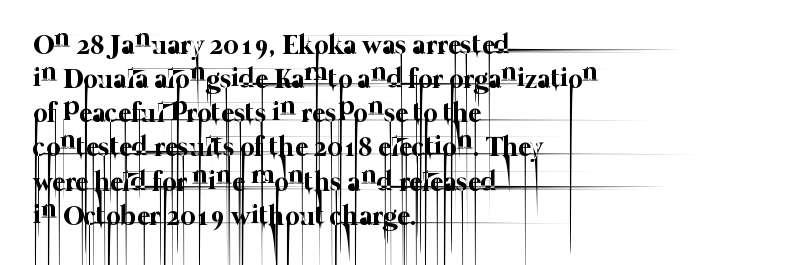
The image shows 28 px thin type; set left-aligned, line spacing 1.22x, normal letter spacing, not underlined; low stroke contrast and a medium x-height.
